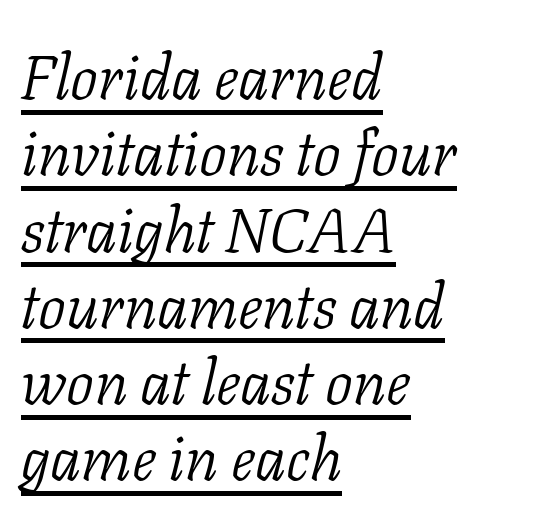
Q: Is the text bold? A: No.
Q: Is the text italic (slanted)? A: Yes, it leans right by about 11 degrees.
Q: Is the typeface a serif or a sans-serif typeface? A: Serif.
Q: Is the text underlined? A: Yes.
Q: How is the paragraph aligned? A: Left-aligned.
Q: Is the spacing between letters normal or unusually wide? A: Normal.
Q: Width (condensed, normal, or wide)? A: Normal.
Q: Stroke contrast? A: Low.
Q: x-height? A: Medium.
Q: Monospaced? A: No.
